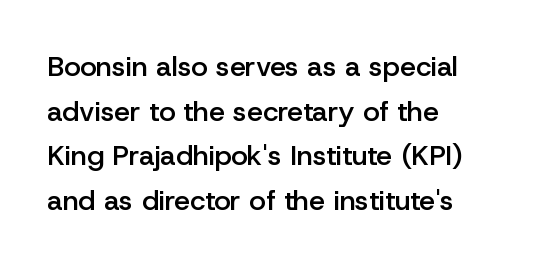
The image shows 28 px semibold sans-serif type, upright; set left-aligned, normal line spacing (1.59x), normal letter spacing, not underlined; low stroke contrast and a medium x-height.
